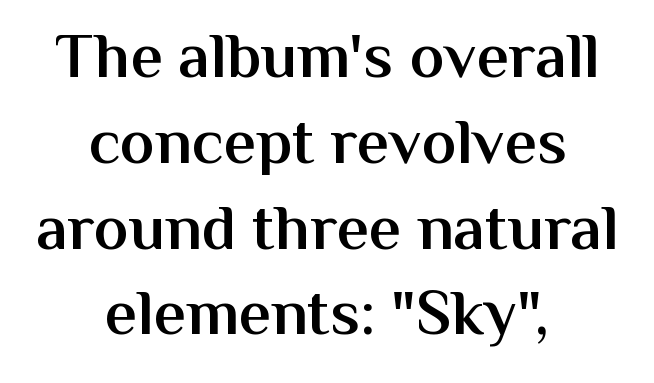
{"serif": "no", "italic": "no", "bold": "semi", "weight": "semibold", "width": "normal", "stroke_contrast": "medium", "x_height": "medium", "monospaced": "no", "underline": "no", "align": "center", "line_spacing": "normal", "line_spacing_ratio": 1.32, "letter_spacing": "normal", "letter_spacing_em": 0.0, "glyph_px": 65}
